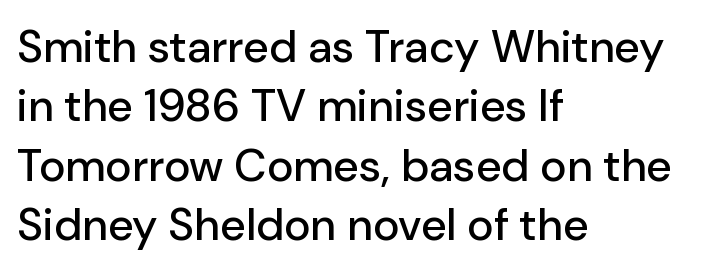
{"serif": "no", "italic": "no", "width": "normal", "stroke_contrast": "low", "x_height": "medium", "monospaced": "no", "underline": "no", "align": "left", "line_spacing": "normal", "line_spacing_ratio": 1.32, "letter_spacing": "normal", "letter_spacing_em": 0.0, "glyph_px": 45}
